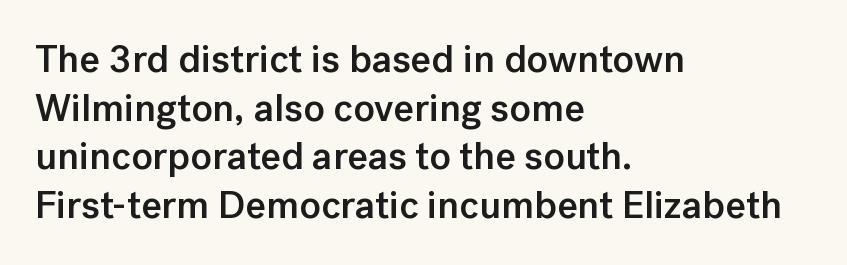
Decoration check: the copy has no underline. You can tell from the bare stems that sans-serif type was used. Typesetter's note: demi weight, one step under bold. It's the straight-up-and-down kind of type. The rendering anchors every line to the left-hand side.
